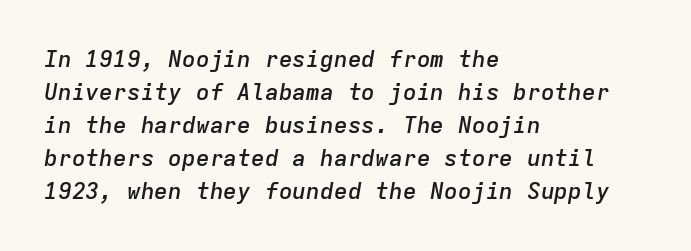
The image shows 23 px text type, italic (leaning right); set left-aligned, normal line spacing (1.44x), normal letter spacing, not underlined.
